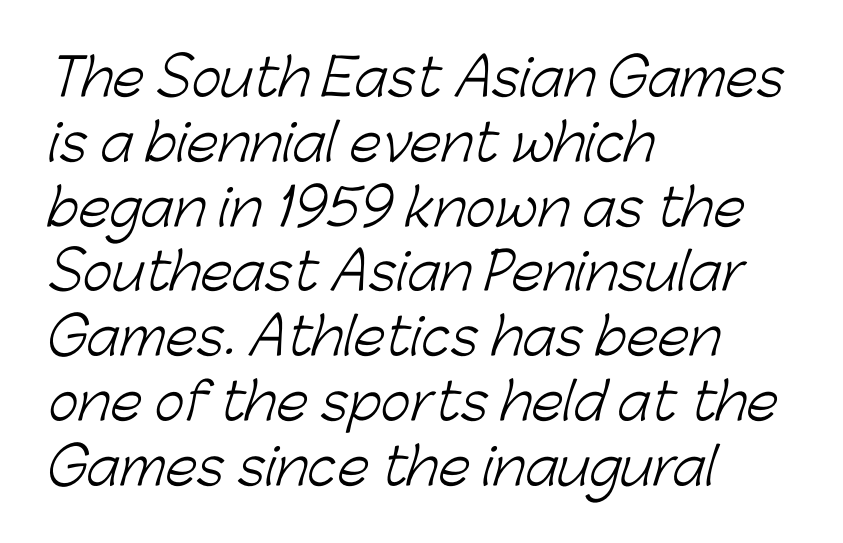
The image shows 51 px light sans-serif type; set left-aligned, normal line spacing (1.27x), normal letter spacing, not underlined; low stroke contrast and a medium x-height.
